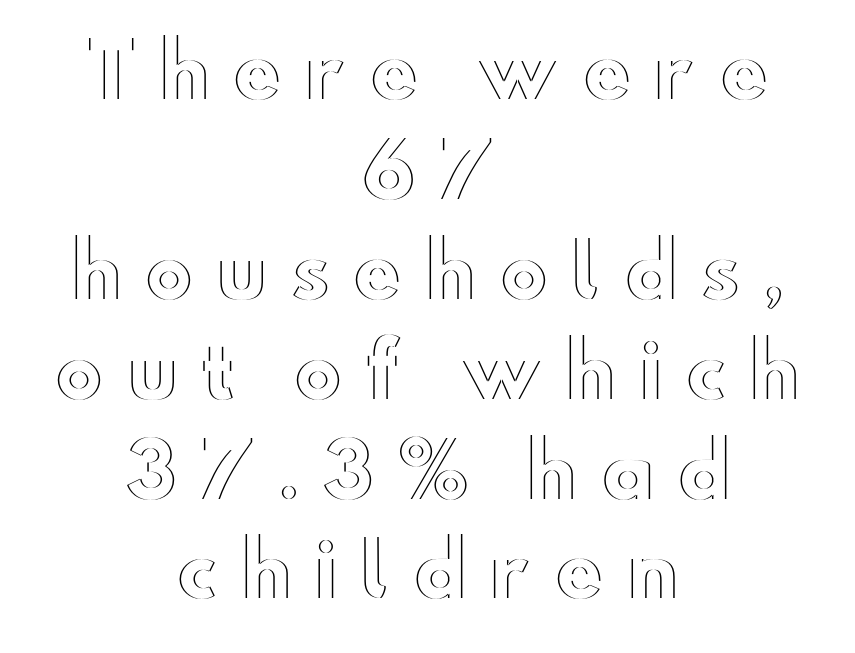
{"italic": "no", "width": "wide", "x_height": "small", "monospaced": "no", "underline": "no", "align": "center", "line_spacing": "normal", "line_spacing_ratio": 1.35, "letter_spacing": "wide", "letter_spacing_em": 0.3, "glyph_px": 74}
